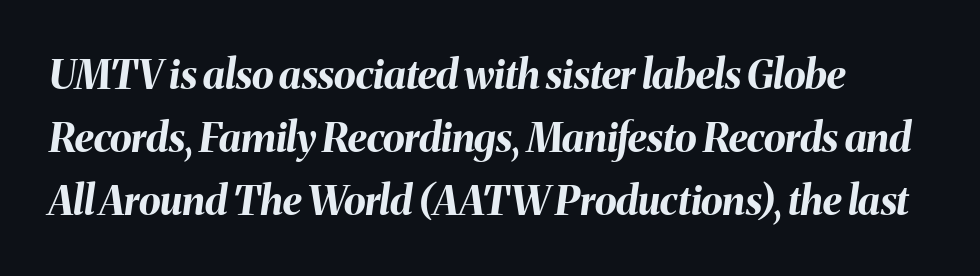
{"italic": "yes", "lean": "right", "slant_degrees": 8, "bold": "yes", "weight": "bold", "width": "normal", "stroke_contrast": "medium", "x_height": "medium", "monospaced": "no", "underline": "no", "line_spacing": "normal", "line_spacing_ratio": 1.58, "letter_spacing": "normal", "letter_spacing_em": 0.0, "glyph_px": 40}
